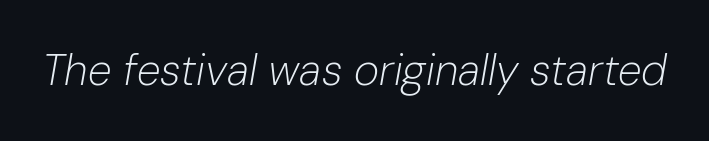
{"italic": "yes", "lean": "right", "slant_degrees": 10, "bold": "no", "weight": "light", "width": "normal", "stroke_contrast": "low", "x_height": "medium", "monospaced": "no", "underline": "no", "letter_spacing": "normal", "letter_spacing_em": 0.0, "glyph_px": 43}
